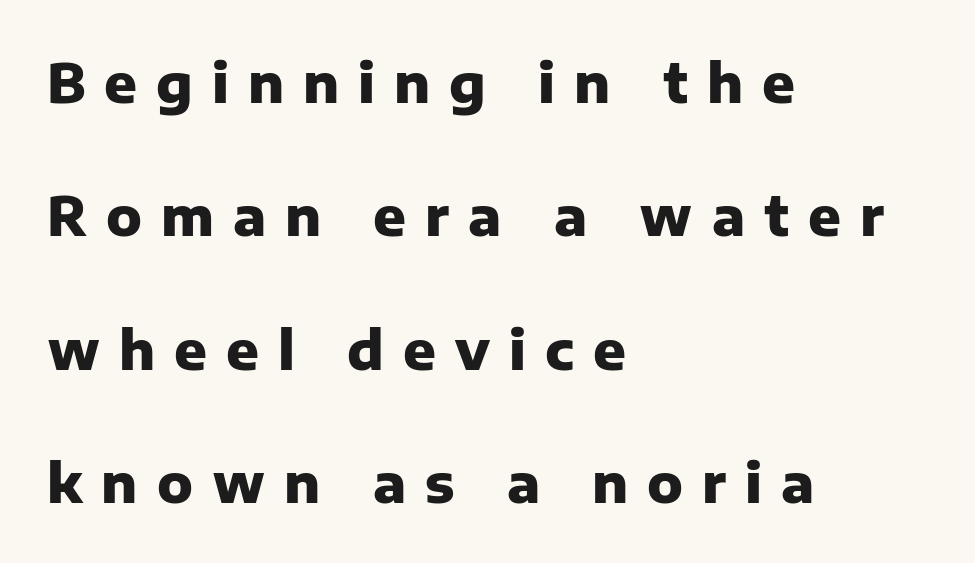
Every stem runs plumb, perpendicular to the baseline. Does the type have serifs? No, each stem ends abruptly. The rendering uses natural spacing where letterforms have individual widths. Each glyph is drawn with heavy, bold strokes. Horizontally, the lines are justified to the leading edge only.
